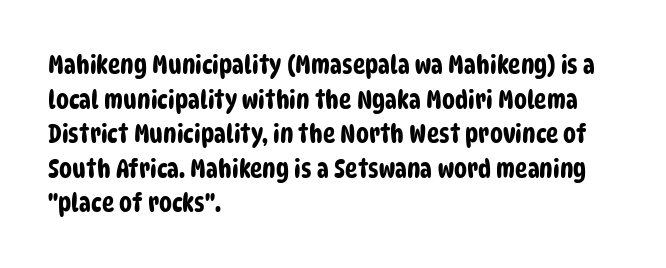
{"underline": "no", "align": "left", "line_spacing": "normal", "line_spacing_ratio": 1.33, "letter_spacing": "normal", "letter_spacing_em": 0.0, "glyph_px": 26}
